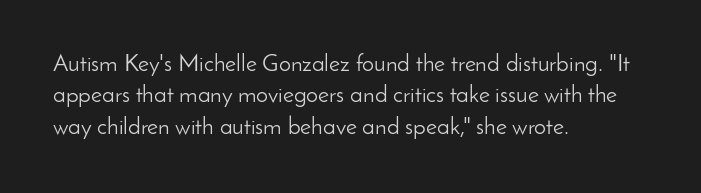
{"italic": "no", "bold": "no", "underline": "no", "align": "left", "line_spacing": "normal", "line_spacing_ratio": 1.31, "letter_spacing": "normal", "letter_spacing_em": 0.0, "glyph_px": 24}
